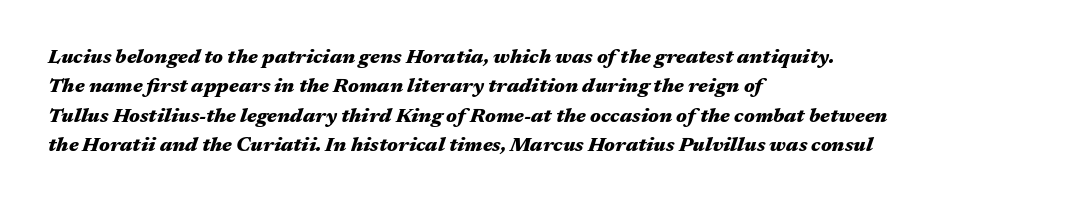
{"italic": "yes", "lean": "right", "slant_degrees": 17, "bold": "yes", "underline": "no", "align": "left", "line_spacing": "normal", "line_spacing_ratio": 1.47, "letter_spacing": "normal", "letter_spacing_em": 0.0, "glyph_px": 20}
